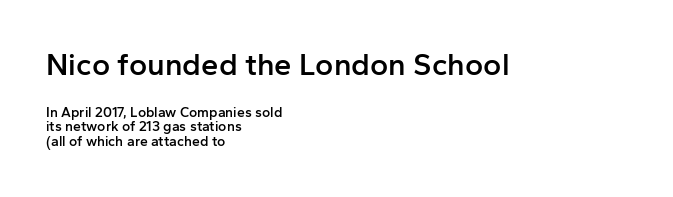
Q: Is the text bold? A: Semi-bold.
Q: Is the text italic (slanted)? A: No, it is upright.
Q: Is the typeface a serif or a sans-serif typeface? A: Sans-serif.
Q: Is the text underlined? A: No.
Q: How is the paragraph aligned? A: Left-aligned.
Q: Is the spacing between letters normal or unusually wide? A: Normal.
Q: Is the spacing between lines tight, normal or loose? A: Tight.
Q: Which block of text is set in a larger size, the first (top) or the second (bottom)? A: The first (top) one.
Q: Width (condensed, normal, or wide)? A: Normal.
Q: Stroke contrast? A: Low.
Q: x-height? A: Medium.
Q: Monospaced? A: No.
